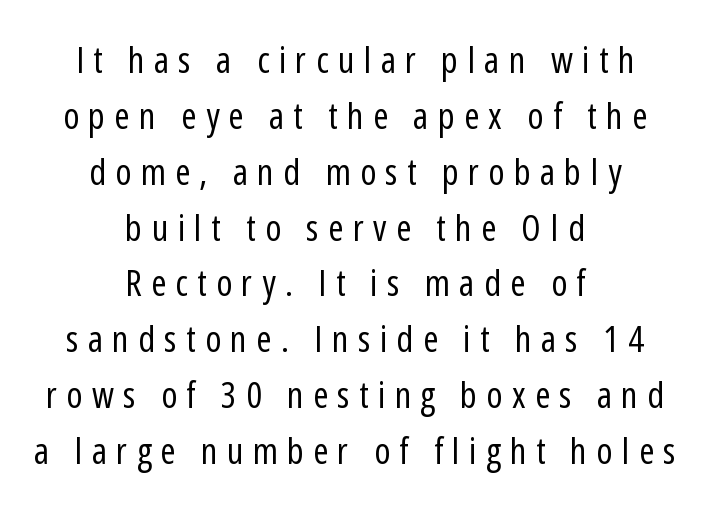
The image shows 37 px regular-weight, condensed sans-serif type, upright; set centered, normal line spacing (1.51x), unusually wide letter spacing (+0.25 em), not underlined; low stroke contrast and a medium x-height.
